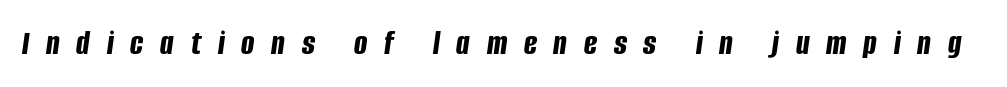
{"italic": "yes", "lean": "right", "slant_degrees": 8, "bold": "yes", "weight": "bold", "width": "condensed", "stroke_contrast": "low", "x_height": "large", "monospaced": "no", "underline": "no", "letter_spacing": "wide", "letter_spacing_em": 0.48, "glyph_px": 35}
